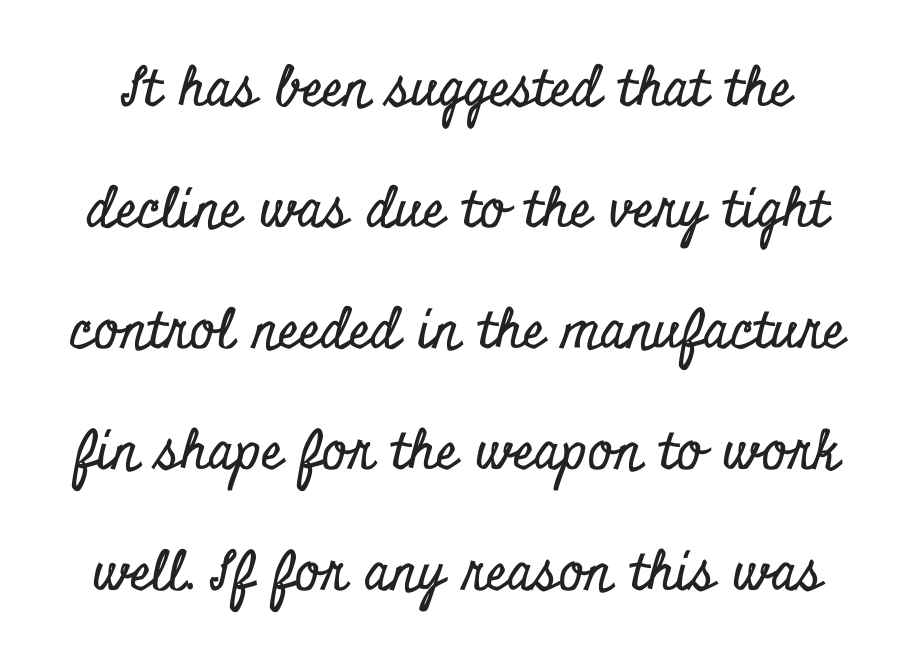
{"serif": "yes", "width": "condensed", "stroke_contrast": "low", "x_height": "small", "monospaced": "no", "underline": "no", "line_spacing": "loose", "line_spacing_ratio": 2.24, "letter_spacing": "normal", "letter_spacing_em": 0.0, "glyph_px": 54}
